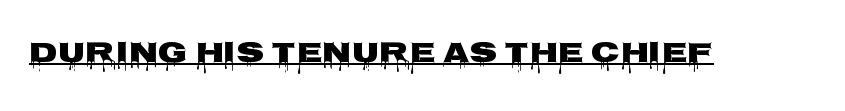
{"serif": "no", "italic": "no", "width": "wide", "stroke_contrast": "low", "x_height": "large", "monospaced": "no", "underline": "yes", "letter_spacing": "normal", "letter_spacing_em": 0.0, "glyph_px": 30}
